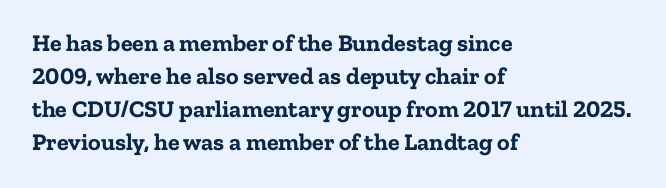
Q: Is the text bold? A: Yes.
Q: Is the text italic (slanted)? A: No, it is upright.
Q: Is the text underlined? A: No.
Q: How is the paragraph aligned? A: Left-aligned.
Q: Is the spacing between letters normal or unusually wide? A: Normal.
Q: Is the spacing between lines tight, normal or loose? A: Normal.
